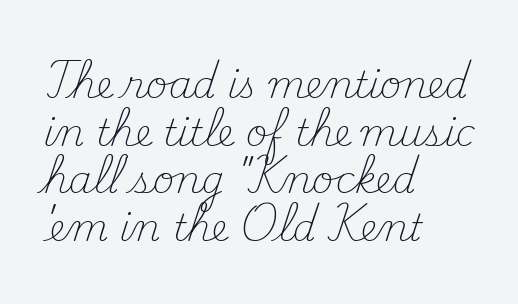
{"serif": "yes", "bold": "no", "weight": "light", "width": "normal", "stroke_contrast": "medium", "x_height": "small", "monospaced": "no", "underline": "no", "align": "left", "line_spacing": "normal", "line_spacing_ratio": 1.29, "letter_spacing": "normal", "letter_spacing_em": 0.0, "glyph_px": 37}
